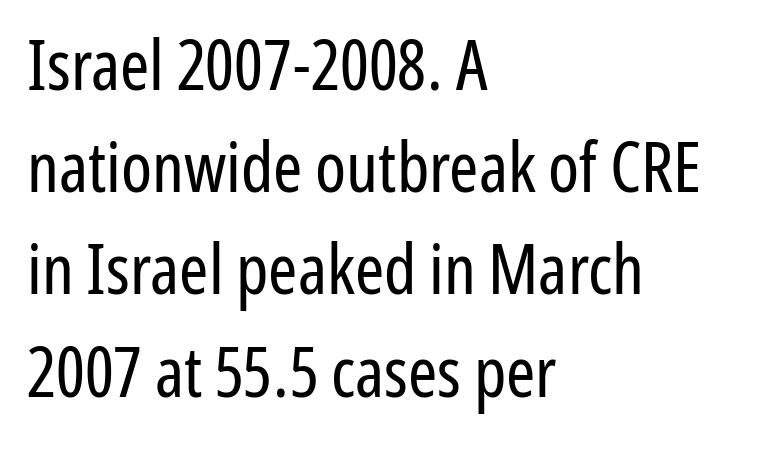
{"serif": "no", "italic": "no", "bold": "no", "weight": "regular", "width": "condensed", "stroke_contrast": "low", "x_height": "medium", "monospaced": "no", "underline": "no", "align": "left", "line_spacing": "normal", "line_spacing_ratio": 1.46, "letter_spacing": "normal", "letter_spacing_em": 0.0, "glyph_px": 70}
